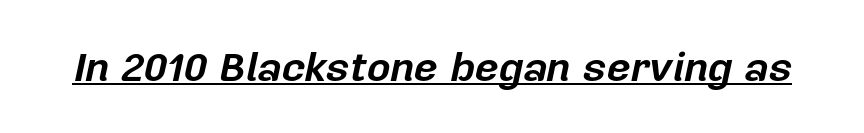
Q: Is the text bold? A: Yes.
Q: Is the text italic (slanted)? A: Yes, it leans right by about 12 degrees.
Q: Is the text underlined? A: Yes.
Q: Is the spacing between letters normal or unusually wide? A: Normal.
Q: Width (condensed, normal, or wide)? A: Normal.
Q: Stroke contrast? A: Low.
Q: x-height? A: Medium.
Q: Monospaced? A: No.
